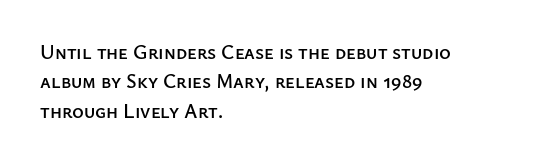
Q: Is the text italic (slanted)? A: No, it is upright.
Q: Is the text underlined? A: No.
Q: How is the paragraph aligned? A: Left-aligned.
Q: Is the spacing between letters normal or unusually wide? A: Normal.
Q: Is the spacing between lines tight, normal or loose? A: Normal.
